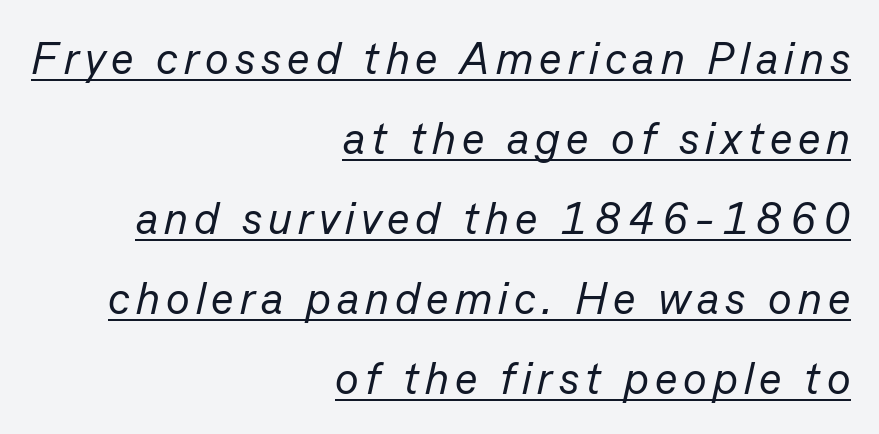
Is this a fixed-width face? No — the glyphs have proportional, varying widths. Compared with a typical body face, this is equally light or lighter still. Underlined type. Layout note: lines flush right. Observe the lean: these are italic letterforms.
